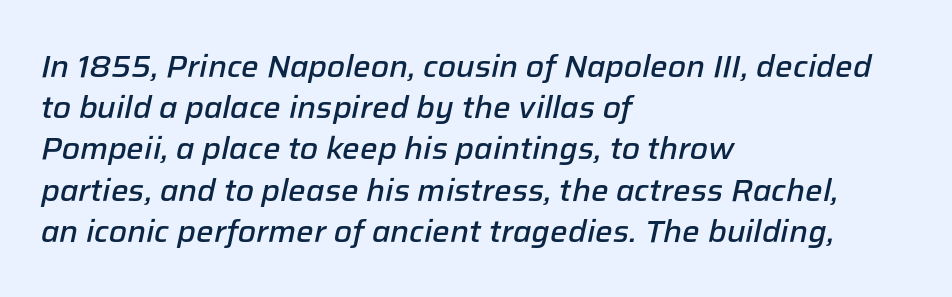
The image shows 31 px semibold type, italic (leaning right); set left-aligned, normal line spacing (1.33x), normal letter spacing, not underlined; low stroke contrast and a medium x-height.
